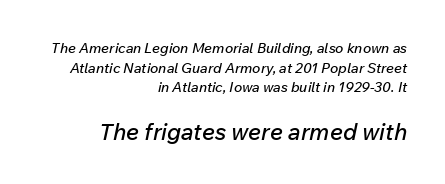
The image shows 23 px text type, italic (leaning right); set right-aligned, normal line spacing (1.41x), normal letter spacing, not underlined; the second (bottom) block is 1.64x larger.
